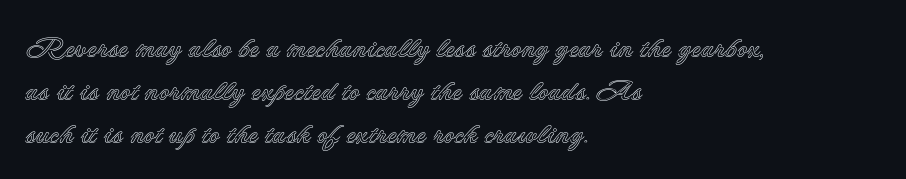
Q: Is the text italic (slanted)? A: Yes.
Q: Is the text underlined? A: No.
Q: How is the paragraph aligned? A: Left-aligned.
Q: Is the spacing between letters normal or unusually wide? A: Normal.
Q: Is the spacing between lines tight, normal or loose? A: Normal.
Q: Width (condensed, normal, or wide)? A: Normal.
Q: x-height? A: Small.
Q: Monospaced? A: No.
